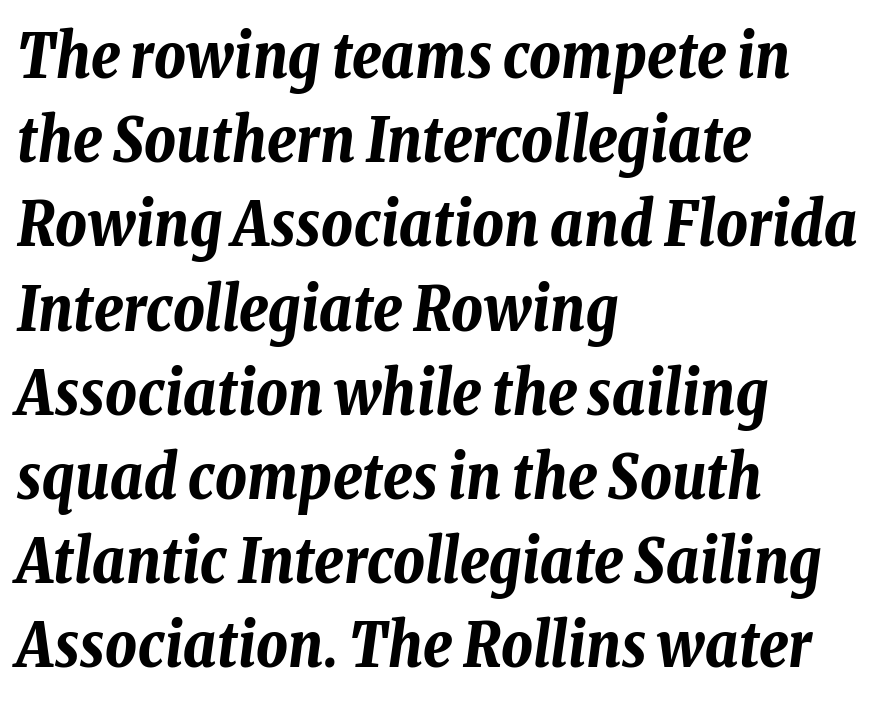
{"italic": "yes", "lean": "right", "slant_degrees": 8, "bold": "yes", "weight": "bold", "width": "condensed", "stroke_contrast": "low", "x_height": "medium", "monospaced": "no", "underline": "no", "align": "left", "line_spacing": "normal", "line_spacing_ratio": 1.38, "letter_spacing": "normal", "letter_spacing_em": 0.0, "glyph_px": 61}
